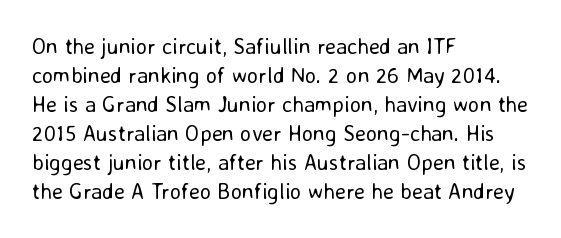
The image shows 22 px text type, upright; set left-aligned, normal line spacing (1.32x), normal letter spacing, not underlined.
